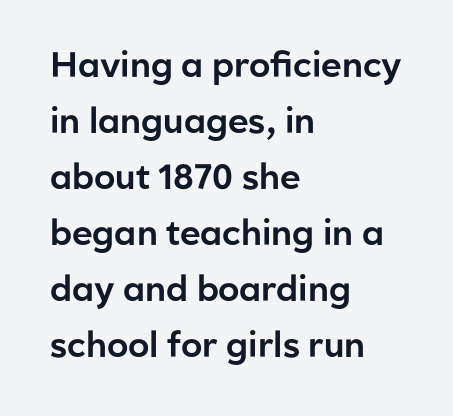
Only glyphs here, with clear space below each row. When letters stand straight like this, we call the style roman or upright. The paragraph has a hard left edge and a soft right edge. Varying glyph widths throughout — classic text-font behaviour. Quick note: interline space is typical.
